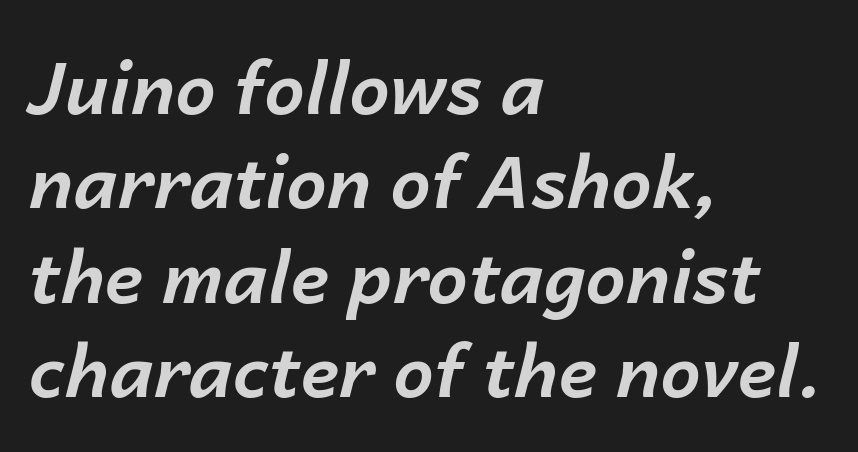
Q: Is the text bold? A: Yes.
Q: Is the text italic (slanted)? A: Yes, it leans right by about 14 degrees.
Q: Is the text underlined? A: No.
Q: How is the paragraph aligned? A: Left-aligned.
Q: Is the spacing between letters normal or unusually wide? A: Normal.
Q: Is the spacing between lines tight, normal or loose? A: Normal.
Q: Width (condensed, normal, or wide)? A: Normal.
Q: Stroke contrast? A: Low.
Q: x-height? A: Medium.
Q: Monospaced? A: No.
